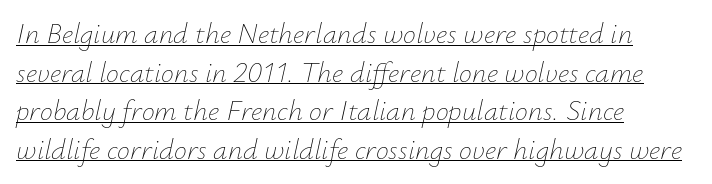
Q: Is the text bold? A: No.
Q: Is the text italic (slanted)? A: Yes, it leans right by about 12 degrees.
Q: Is the text underlined? A: Yes.
Q: How is the paragraph aligned? A: Left-aligned.
Q: Is the spacing between letters normal or unusually wide? A: Normal.
Q: Is the spacing between lines tight, normal or loose? A: Normal.
Q: Width (condensed, normal, or wide)? A: Normal.
Q: Stroke contrast? A: Low.
Q: x-height? A: Small.
Q: Monospaced? A: No.
